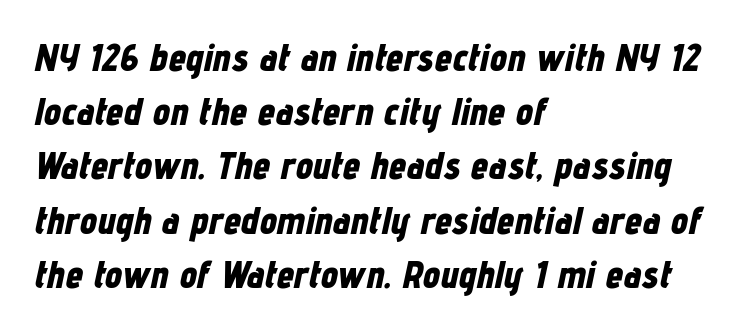
The image shows 39 px bold, condensed type, italic (leaning right); set left-aligned, normal line spacing (1.39x), normal letter spacing, not underlined; low stroke contrast and a medium x-height.
